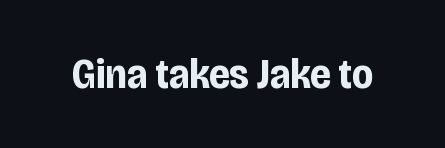
{"serif": "no", "italic": "no", "bold": "yes", "weight": "bold", "width": "condensed", "stroke_contrast": "low", "x_height": "large", "monospaced": "no", "underline": "no", "letter_spacing": "normal", "letter_spacing_em": 0.0, "glyph_px": 43}
